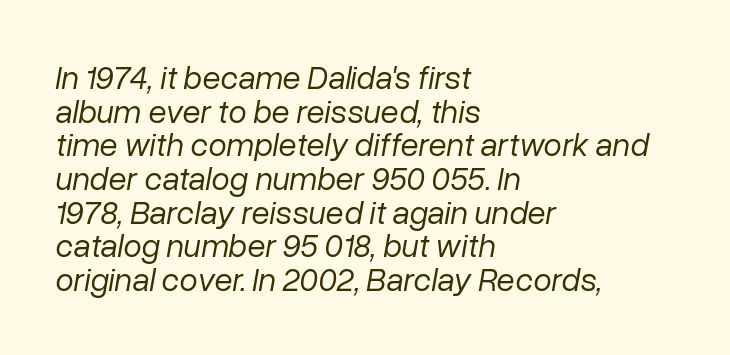
Q: Is the text bold? A: No.
Q: Is the text italic (slanted)? A: Yes, it leans right by about 10 degrees.
Q: Is the text underlined? A: No.
Q: How is the paragraph aligned? A: Left-aligned.
Q: Is the spacing between letters normal or unusually wide? A: Normal.
Q: Is the spacing between lines tight, normal or loose? A: Tight.
Q: Width (condensed, normal, or wide)? A: Normal.
Q: Stroke contrast? A: Low.
Q: x-height? A: Medium.
Q: Monospaced? A: No.
